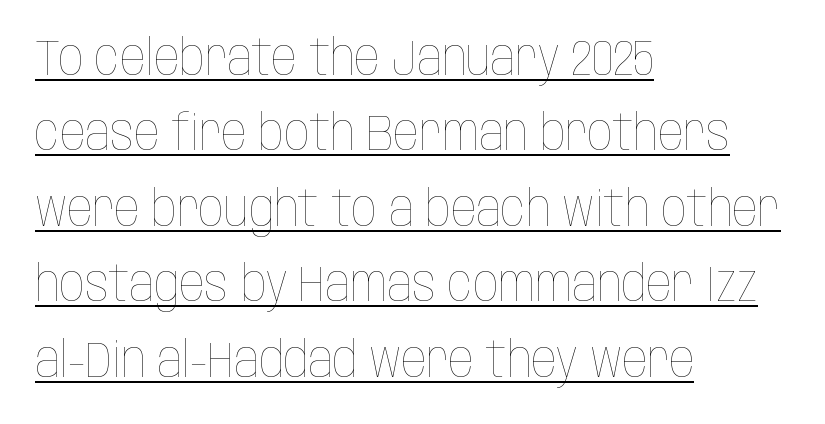
{"italic": "no", "bold": "no", "weight": "thin", "width": "condensed", "stroke_contrast": "low", "x_height": "large", "monospaced": "no", "underline": "yes", "align": "left", "line_spacing": "normal", "line_spacing_ratio": 1.51, "letter_spacing": "normal", "letter_spacing_em": 0.0, "glyph_px": 50}
